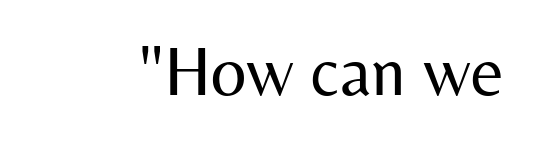
{"serif": "no", "italic": "no", "bold": "no", "weight": "regular", "width": "normal", "stroke_contrast": "medium", "x_height": "medium", "monospaced": "no", "underline": "no", "letter_spacing": "normal", "letter_spacing_em": 0.0, "glyph_px": 70}
